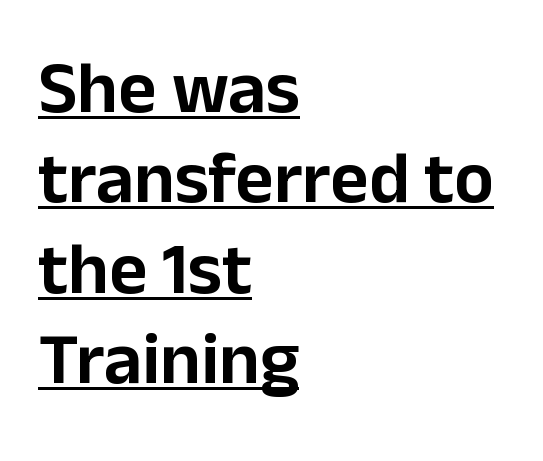
In terms of posture, this sample is upright. The type is set solid horizontally, with unmodified tracking. Honestly, the underline is the first thing you notice here. These lines are rendered in a variable-pitch font. A sans-serif font was chosen for this passage. Line starts are locked; line ends wander.
